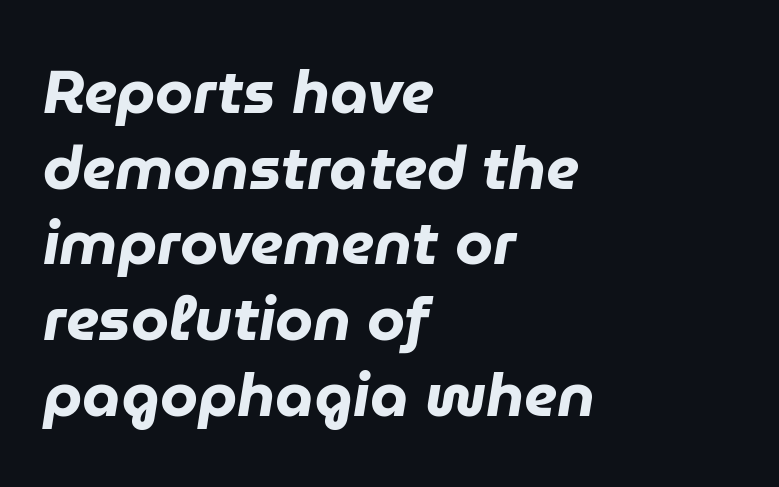
Q: Is the text bold? A: Yes.
Q: Is the text italic (slanted)? A: Yes, it leans right by about 9 degrees.
Q: Is the text underlined? A: No.
Q: How is the paragraph aligned? A: Left-aligned.
Q: Is the spacing between letters normal or unusually wide? A: Normal.
Q: Width (condensed, normal, or wide)? A: Normal.
Q: Stroke contrast? A: Low.
Q: x-height? A: Medium.
Q: Monospaced? A: No.
